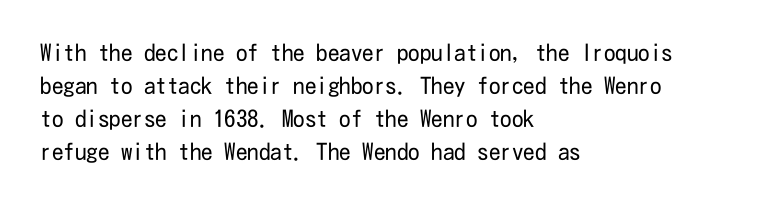
{"italic": "no", "bold": "no", "underline": "no", "align": "left", "line_spacing": "normal", "line_spacing_ratio": 1.43, "letter_spacing": "normal", "letter_spacing_em": 0.0, "glyph_px": 23}
